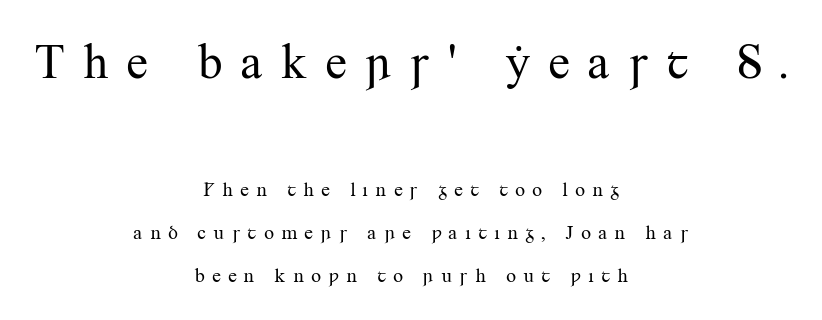
{"serif": "yes", "italic": "no", "bold": "no", "weight": "regular", "width": "normal", "stroke_contrast": "medium", "x_height": "small", "monospaced": "no", "underline": "no", "align": "center", "line_spacing": "loose", "line_spacing_ratio": 2.14, "letter_spacing": "wide", "letter_spacing_em": 0.34, "larger_block": "first", "size_ratio": 2.45, "glyph_px": 49}
